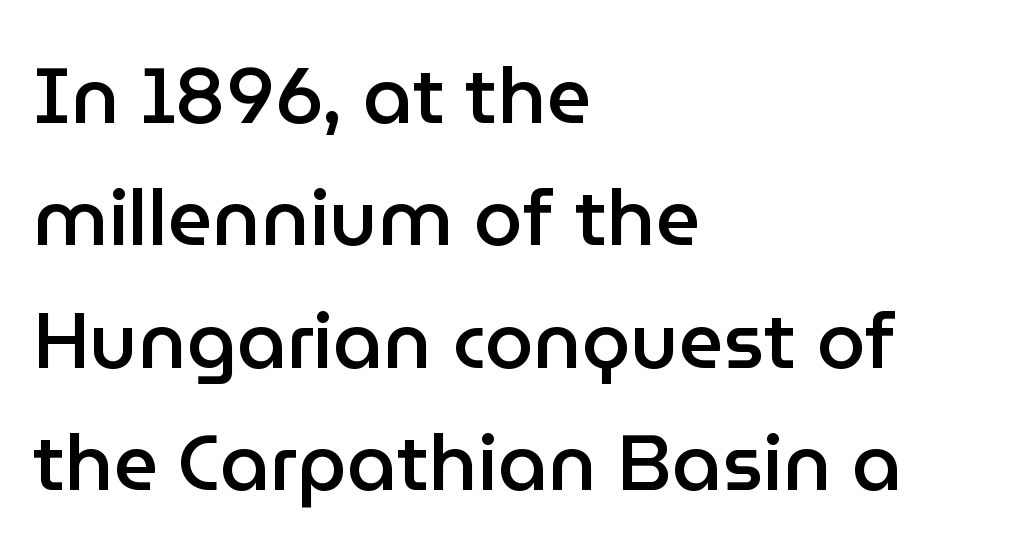
The image shows 78 px semibold sans-serif type, upright; set left-aligned, normal line spacing (1.57x), normal letter spacing, not underlined; low stroke contrast and a medium x-height.
